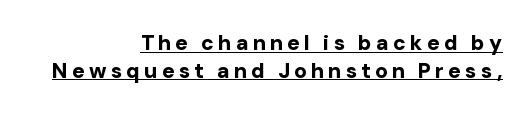
{"italic": "no", "bold": "yes", "underline": "yes", "align": "right", "line_spacing": "normal", "line_spacing_ratio": 1.32, "letter_spacing": "wide", "letter_spacing_em": 0.2, "glyph_px": 21}
